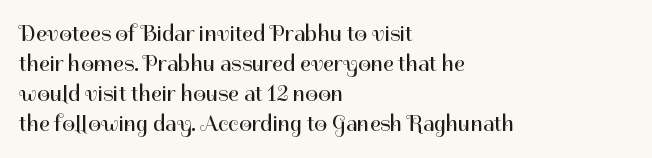
Teacher's note: observe the even left margin — that is flush-left alignment. Does extra space separate the letters? No, they use regular spacing. In terms of posture, this sample is upright. The glyphs are unaccompanied by any horizontal stroke below them. The lines sit at an ordinary, default distance from one another.
